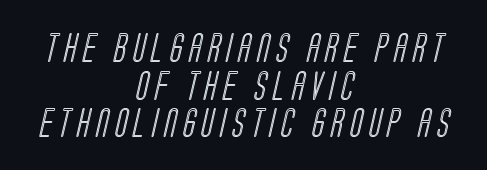
{"width": "condensed", "x_height": "large", "monospaced": "no", "underline": "no", "align": "center", "line_spacing": "normal", "line_spacing_ratio": 1.3, "letter_spacing": "wide", "letter_spacing_em": 0.22, "glyph_px": 29}
